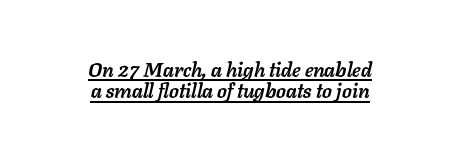
The image shows 20 px bold type, italic (leaning right); set centered, tight line spacing (1.06x), normal letter spacing, underlined.
